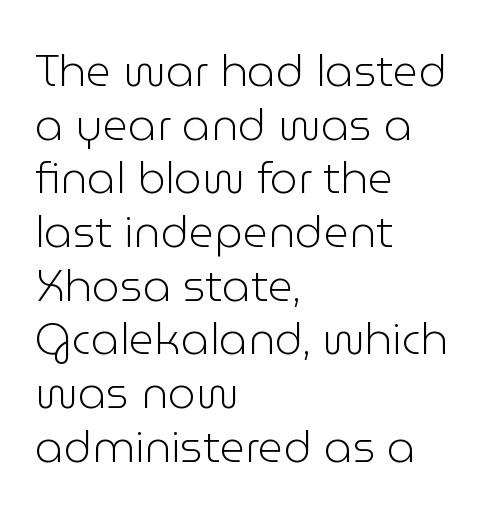
The letters advance in unequal steps, a hallmark of proportional type. The characters display no serif detailing; their extremities are plain. The lines are quadded left. No extra ink here — the face is not bold. A clean baseline with only descenders dipping below it.
